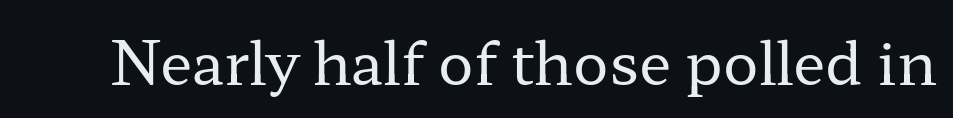
The image shows 59 px regular-weight, wide serif type, upright; set normal letter spacing, not underlined; low stroke contrast and a medium x-height.
